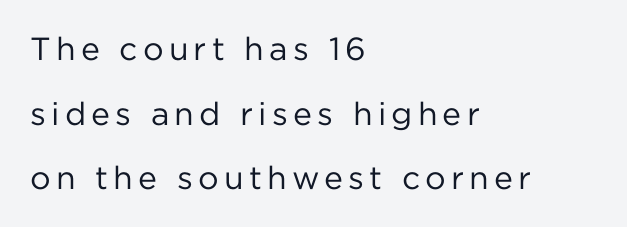
{"serif": "no", "italic": "no", "bold": "no", "weight": "regular", "width": "normal", "stroke_contrast": "low", "x_height": "medium", "monospaced": "no", "underline": "no", "align": "left", "line_spacing": "loose", "line_spacing_ratio": 2.02, "glyph_px": 32}
